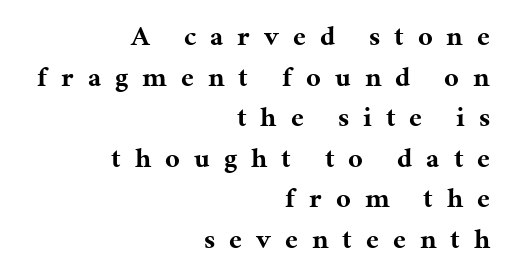
The image shows 28 px bold serif type, upright; set right-aligned, normal line spacing (1.45x), unusually wide letter spacing (+0.5 em), not underlined; medium stroke contrast and a medium x-height.
